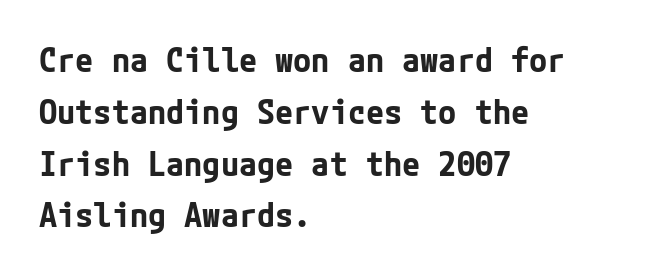
Does the weight exceed regular? Yes, all the way to bold. The letters stand straight up with perfectly vertical stems. This rendering uses left alignment, leaving the right contour irregular. This block has exactly the height ordinary leading produces. The text was rendered using a sans face with plain stroke endings.
